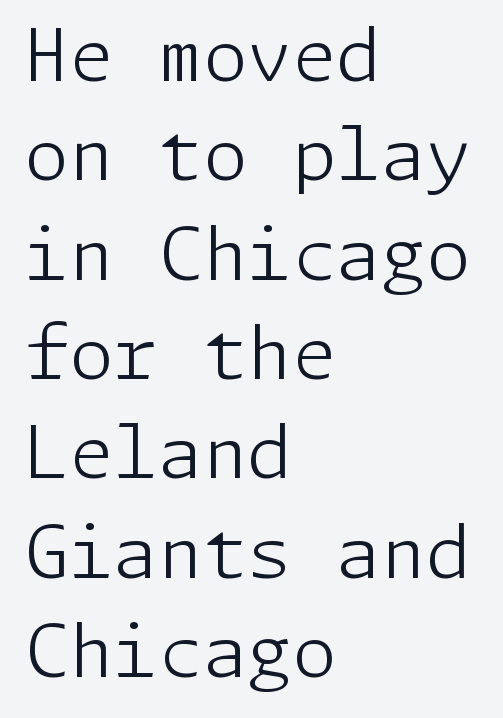
The image shows 72 px light sans-serif type, upright; set left-aligned, normal line spacing (1.38x), normal letter spacing, not underlined; low stroke contrast and a medium x-height.
